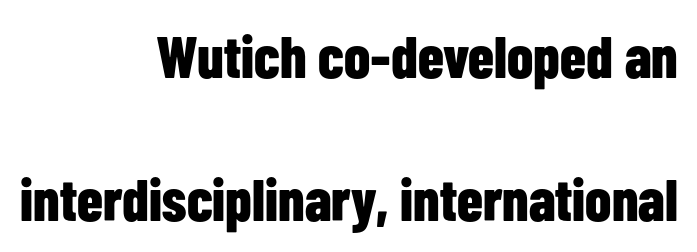
The string is rendered with underlining switched off. Teacher's note: observe the even right margin — that is flush-right alignment. Pretty heavy lettering here — definitely bold. A roman cut, with each character standing at attention.
